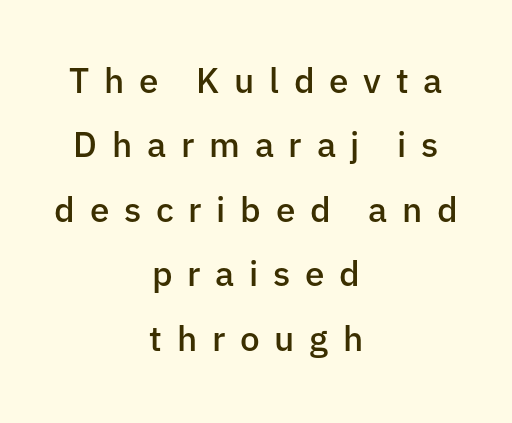
The image shows 35 px semibold sans-serif type, upright; set centered, line spacing 1.84x, unusually wide letter spacing (+0.42 em), not underlined; low stroke contrast and a medium x-height.
